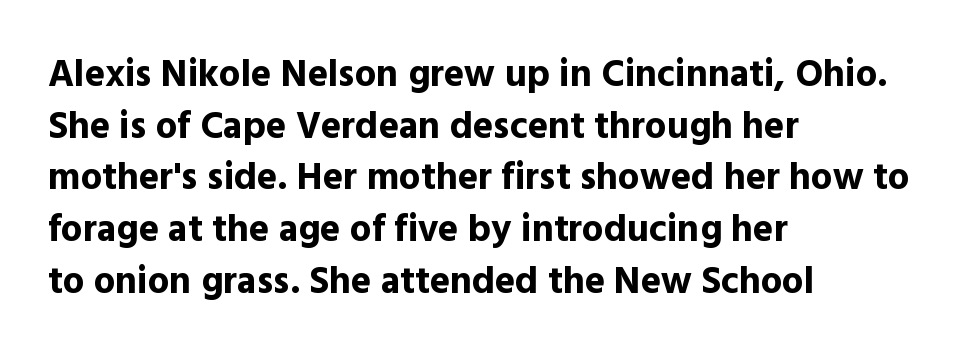
The image shows 38 px bold sans-serif type, upright; set left-aligned, normal line spacing (1.36x), normal letter spacing, not underlined; a medium x-height.
